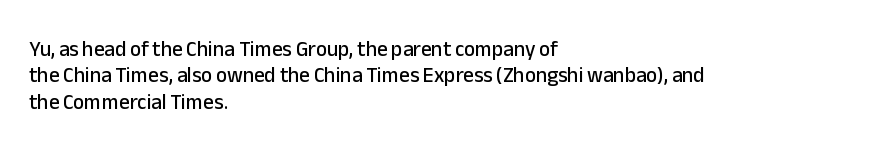
Q: Is the text italic (slanted)? A: No, it is upright.
Q: Is the text underlined? A: No.
Q: How is the paragraph aligned? A: Left-aligned.
Q: Is the spacing between letters normal or unusually wide? A: Normal.
Q: Is the spacing between lines tight, normal or loose? A: Normal.
